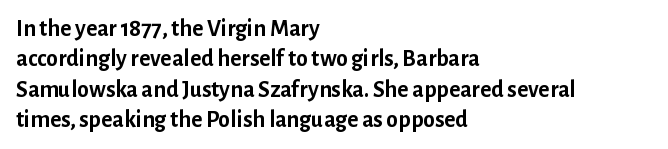
Q: Is the text bold? A: Yes.
Q: Is the text italic (slanted)? A: No, it is upright.
Q: Is the text underlined? A: No.
Q: How is the paragraph aligned? A: Left-aligned.
Q: Is the spacing between letters normal or unusually wide? A: Normal.
Q: Is the spacing between lines tight, normal or loose? A: Normal.
